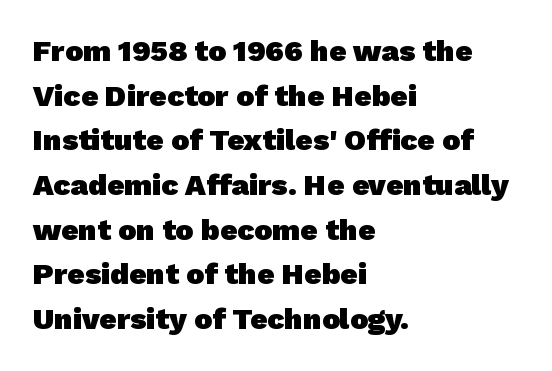
How heavy is the stroke? Heavy — this is a bold. Font category for this specimen: sans-serif. Honestly, the letter spacing is just normal — you wouldn't notice it. Each new line begins a customary step beneath the previous one. Note the varied advance widths — an 'i' is clearly narrower than an 'm'.
